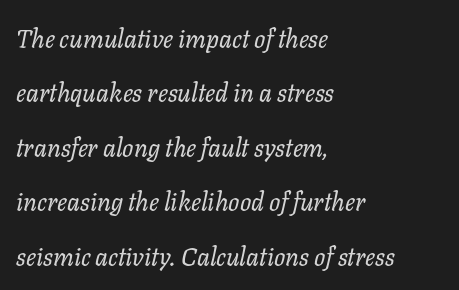
{"italic": "yes", "lean": "right", "slant_degrees": 11, "bold": "no", "underline": "no", "align": "left", "line_spacing": "loose", "line_spacing_ratio": 2.18, "letter_spacing": "normal", "letter_spacing_em": 0.0, "glyph_px": 25}
